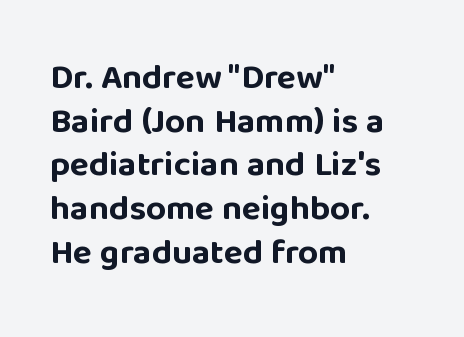
Note the varied advance widths — an 'i' is clearly narrower than an 'm'. The letters stand upright; this is a roman face. Words float on clear page, feet unadorned. Letterform terminals end flat and unadorned throughout the passage.
